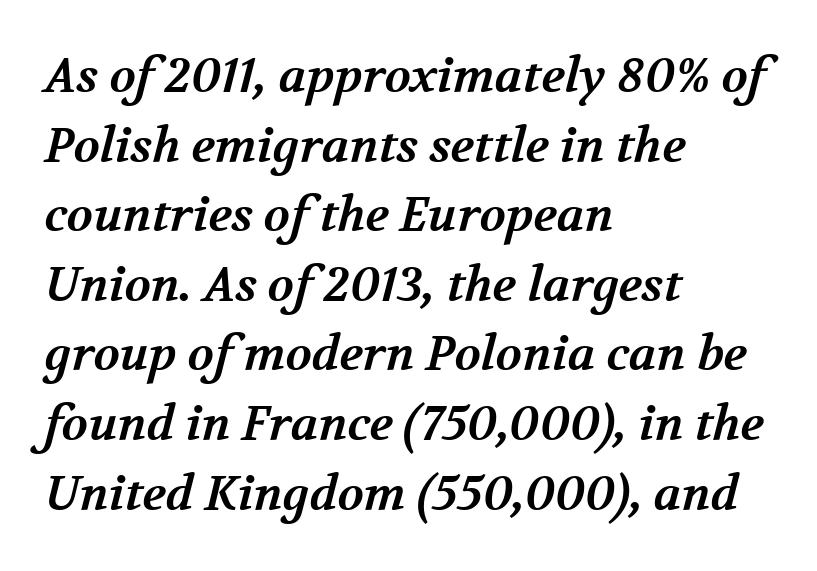
Look at the bottom of the vertical strokes: they flare into serifs here. The paragraph has a hard left edge and a soft right edge. The gaps between neighbouring characters are ordinary and unremarkable. Compared with an ordinary text face, these strokes are far heavier — a full bold. Regarding leading, the lines here are spaced in the standard way.
